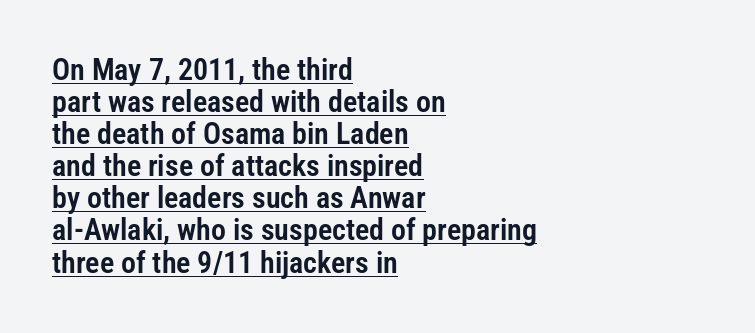
The image shows 30 px condensed sans-serif type, upright; set left-aligned, tight line spacing (1.07x), normal letter spacing, underlined; low stroke contrast and a medium x-height.
